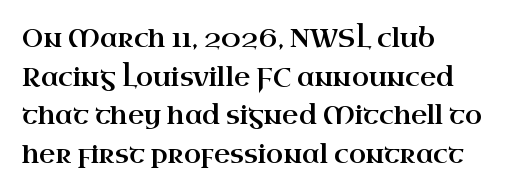
Inter-character spacing is left at the font's built-in metrics. Quick note: underline off. Horizontal alignment here is leftward, the default for most running prose. Posture: vertical. Line spacing here is normal.
